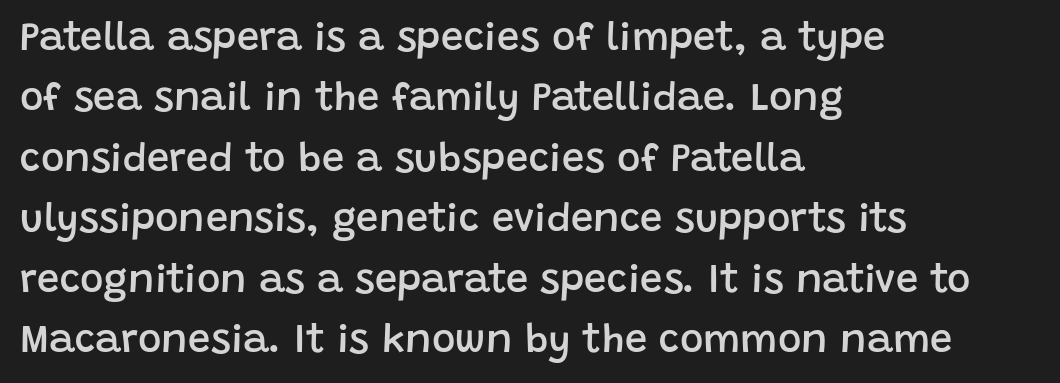
The image shows 40 px semibold sans-serif type, upright; set left-aligned, normal line spacing (1.51x), normal letter spacing, not underlined; low stroke contrast and a large x-height.
